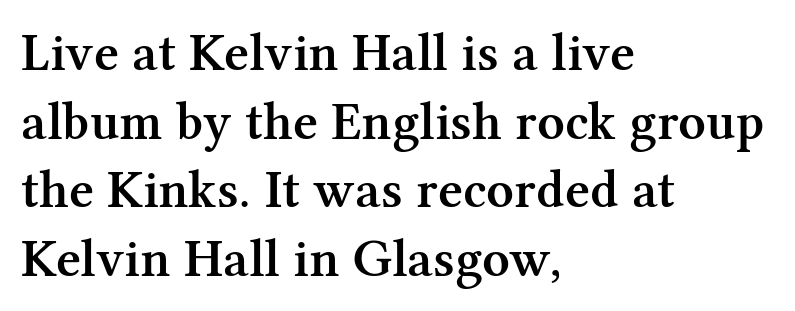
{"serif": "yes", "italic": "no", "bold": "semi", "weight": "semibold", "width": "normal", "stroke_contrast": "medium", "x_height": "medium", "monospaced": "no", "underline": "no", "align": "left", "line_spacing": "normal", "line_spacing_ratio": 1.27, "letter_spacing": "normal", "letter_spacing_em": 0.0, "glyph_px": 54}
